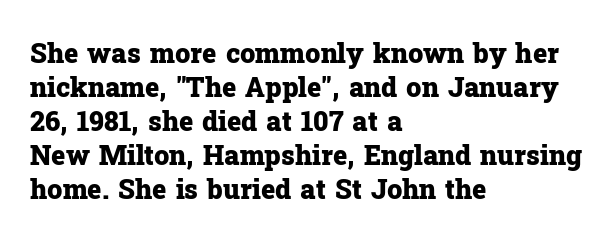
The image shows 27 px bold type, upright; set left-aligned, normal line spacing (1.26x), normal letter spacing, not underlined.
